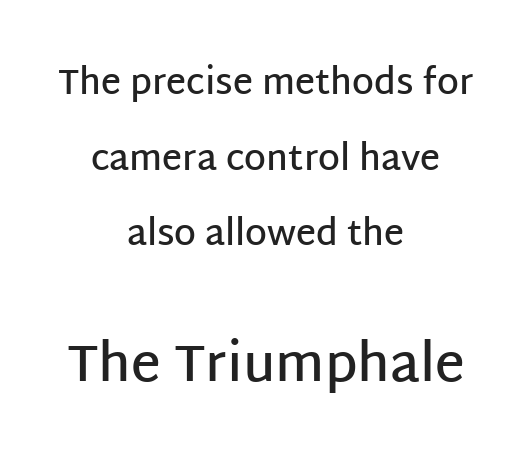
Is this a fixed-width face? No — the glyphs have proportional, varying widths. These lines are composed in type without serifs. Which of the two is more prominent by size? The second, at the bottom. The type is set solid horizontally, with unmodified tracking. Airy leading. The lines in this sample share a center point and differ in where they start and stop.
